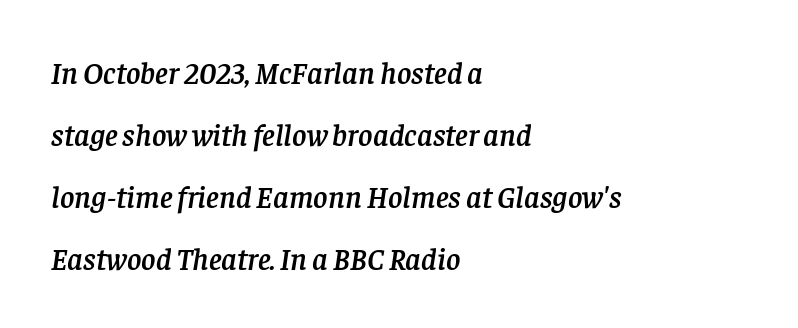
Q: Is the text italic (slanted)? A: Yes, it leans right by about 8 degrees.
Q: Is the typeface a serif or a sans-serif typeface? A: Serif.
Q: Is the text underlined? A: No.
Q: How is the paragraph aligned? A: Left-aligned.
Q: Is the spacing between letters normal or unusually wide? A: Normal.
Q: Is the spacing between lines tight, normal or loose? A: Loose.
Q: Width (condensed, normal, or wide)? A: Normal.
Q: Stroke contrast? A: Low.
Q: x-height? A: Large.
Q: Monospaced? A: No.
